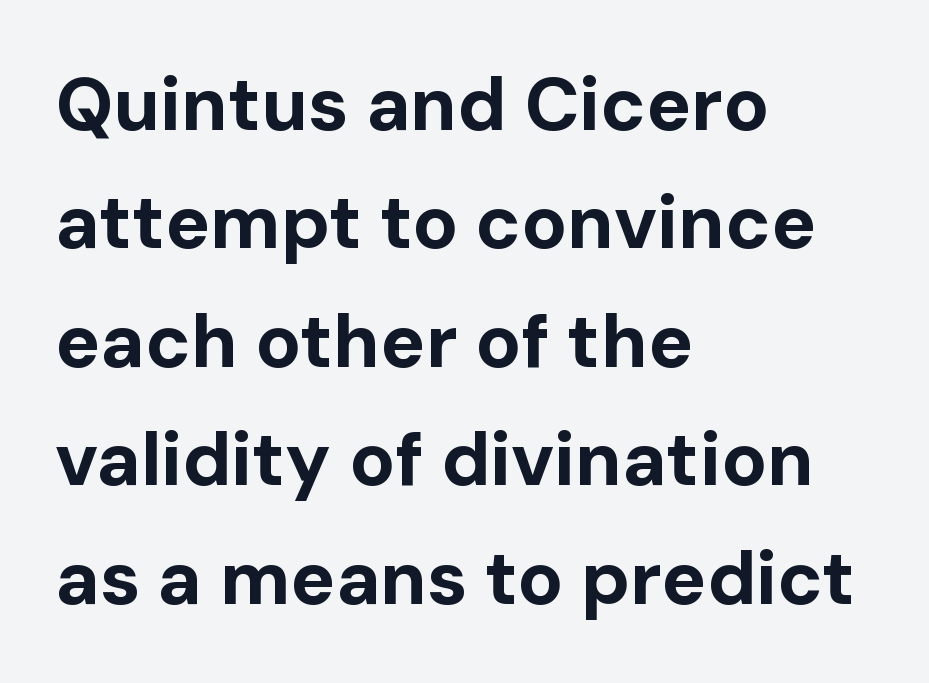
The image shows 75 px bold sans-serif type, upright; set left-aligned, normal line spacing (1.58x), normal letter spacing, not underlined; low stroke contrast and a medium x-height.
